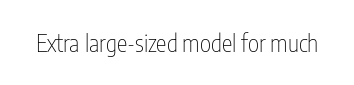
The image shows 24 px text type, upright; set normal letter spacing, not underlined.
